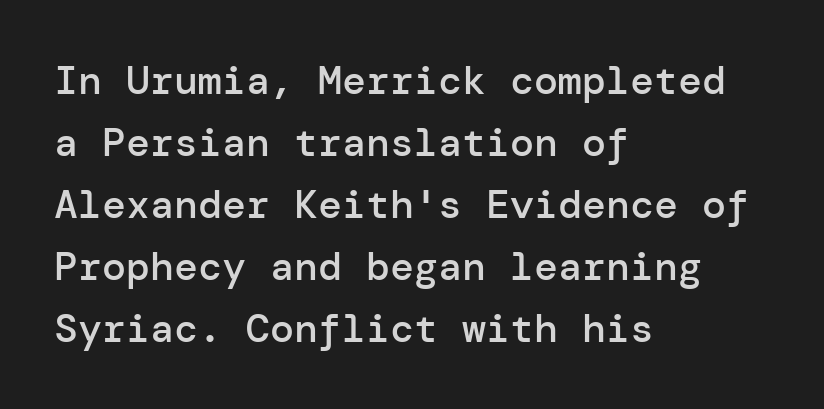
{"serif": "no", "italic": "no", "bold": "semi", "weight": "semibold", "width": "normal", "stroke_contrast": "low", "x_height": "medium", "underline": "no", "align": "left", "line_spacing": "normal", "line_spacing_ratio": 1.55, "letter_spacing": "normal", "letter_spacing_em": 0.0, "glyph_px": 40}
